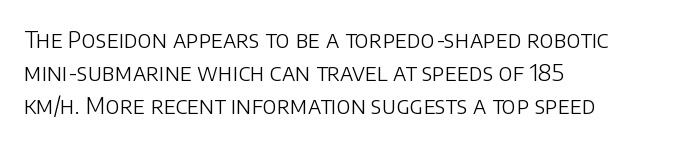
Q: Is the text bold? A: No.
Q: Is the text italic (slanted)? A: No, it is upright.
Q: Is the text underlined? A: No.
Q: How is the paragraph aligned? A: Left-aligned.
Q: Is the spacing between letters normal or unusually wide? A: Normal.
Q: Is the spacing between lines tight, normal or loose? A: Normal.
